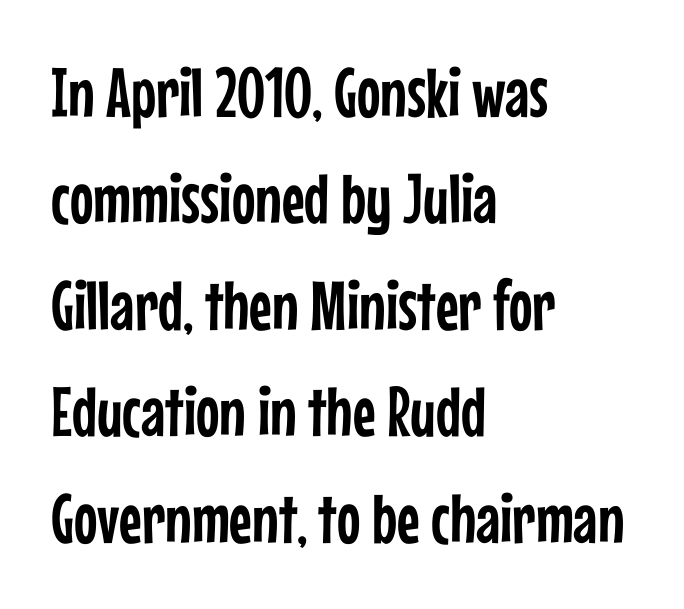
{"serif": "no", "italic": "no", "width": "condensed", "stroke_contrast": "low", "x_height": "medium", "monospaced": "no", "underline": "no", "align": "left", "line_spacing": "normal", "line_spacing_ratio": 1.52, "letter_spacing": "normal", "letter_spacing_em": 0.0, "glyph_px": 70}
